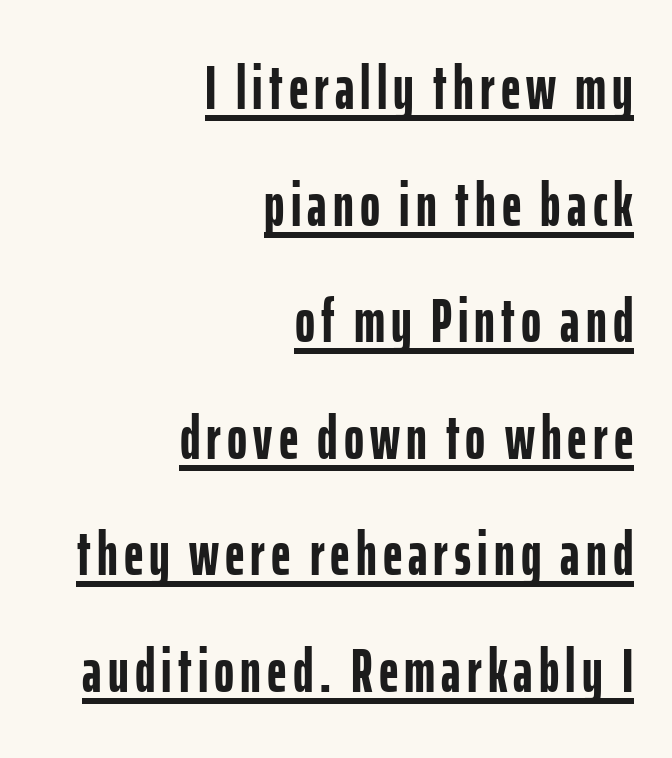
The face used here is proportionally spaced, like ordinary book or web type. The rendering anchors every line to the right-hand side. Vertical spacing — loose. Emphasis is given by a line drawn under the lettering. The rendering uses a bold face; every stroke is thick and dark. Designer's note — italics off, roman on.
